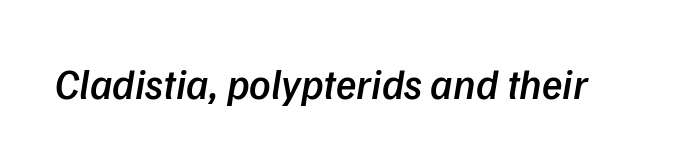
Slightly chunky letters — semibold, I'd say, not full bold. The strip under each line holds only bare page. The face used here is a sans, in the tradition of grotesques and geometrics. Compared with typical body copy, the letter spacing here is the same. Character widths vary here, with narrow letters taking less room than wide ones.
